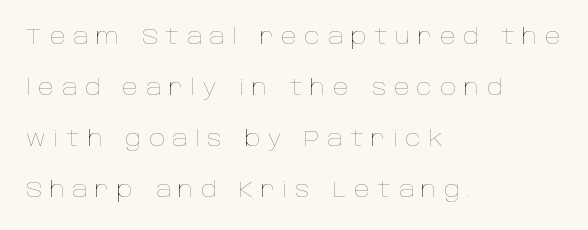
{"italic": "no", "bold": "no", "underline": "no", "align": "left", "line_spacing": "loose", "line_spacing_ratio": 2.32, "letter_spacing": "wide", "letter_spacing_em": 0.35, "glyph_px": 22}
